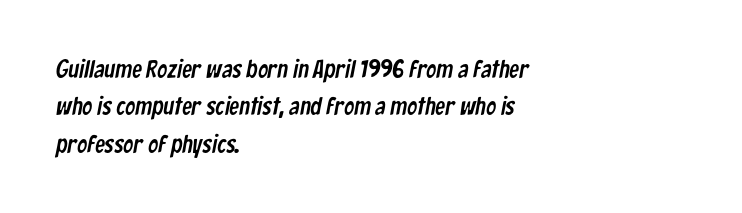
The image shows 25 px text type; set left-aligned, normal line spacing (1.5x), normal letter spacing, not underlined.
